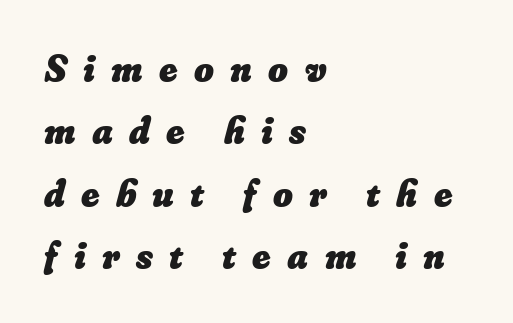
The image shows 38 px heavy type; set left-aligned, normal line spacing (1.64x), unusually wide letter spacing (+0.43 em), not underlined; low stroke contrast and a small x-height.
